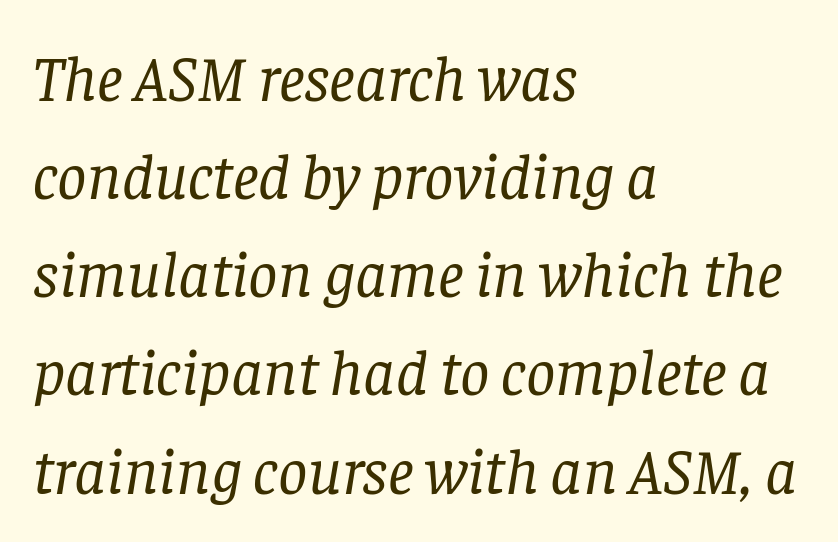
The image shows 65 px regular-weight serif type, italic (leaning right); set left-aligned, normal line spacing (1.51x), normal letter spacing, not underlined; low stroke contrast and a large x-height.
